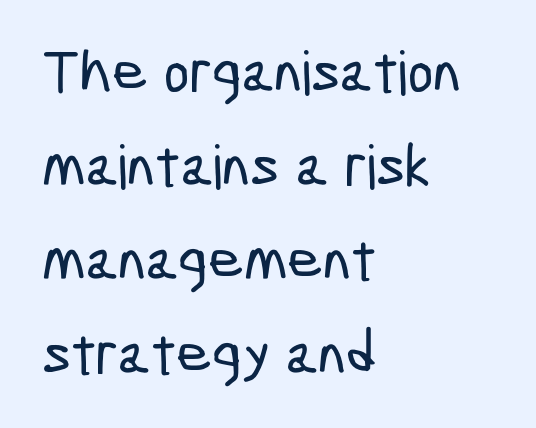
{"serif": "no", "width": "condensed", "stroke_contrast": "low", "x_height": "medium", "monospaced": "no", "underline": "no", "align": "left", "line_spacing": "normal", "line_spacing_ratio": 1.54, "letter_spacing": "normal", "letter_spacing_em": 0.0, "glyph_px": 61}
